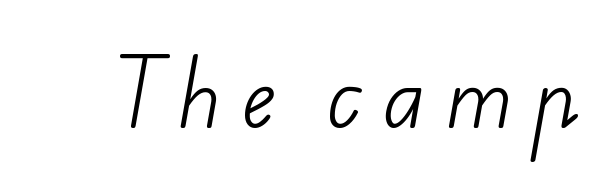
Q: Is the text bold? A: No.
Q: Is the typeface a serif or a sans-serif typeface? A: Sans-serif.
Q: Is the text underlined? A: No.
Q: Is the spacing between letters normal or unusually wide? A: Unusually wide.
Q: Width (condensed, normal, or wide)? A: Normal.
Q: Stroke contrast? A: Low.
Q: x-height? A: Small.
Q: Monospaced? A: No.
